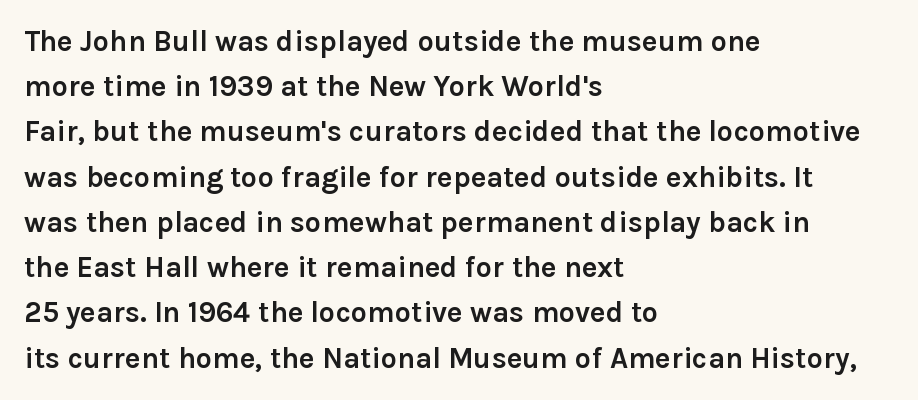
Q: Is the text bold? A: Yes.
Q: Is the text italic (slanted)? A: No, it is upright.
Q: Is the typeface a serif or a sans-serif typeface? A: Sans-serif.
Q: Is the text underlined? A: No.
Q: How is the paragraph aligned? A: Left-aligned.
Q: Is the spacing between letters normal or unusually wide? A: Normal.
Q: Is the spacing between lines tight, normal or loose? A: Normal.
Q: Width (condensed, normal, or wide)? A: Normal.
Q: Stroke contrast? A: Low.
Q: x-height? A: Medium.
Q: Monospaced? A: No.
